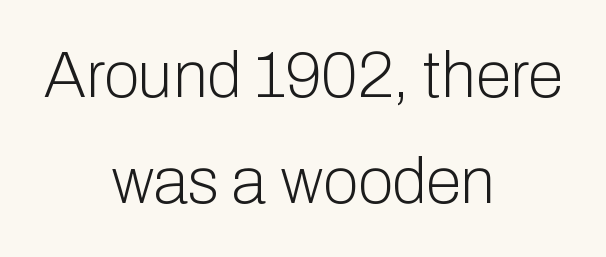
{"serif": "no", "italic": "no", "bold": "no", "weight": "light", "width": "normal", "stroke_contrast": "low", "x_height": "medium", "monospaced": "no", "underline": "no", "align": "center", "line_spacing": "normal", "line_spacing_ratio": 1.65, "letter_spacing": "normal", "letter_spacing_em": 0.0, "glyph_px": 64}
